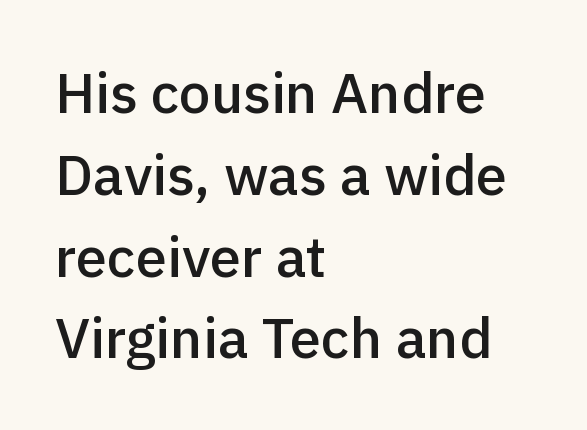
{"serif": "no", "italic": "no", "bold": "semi", "weight": "semibold", "width": "normal", "x_height": "medium", "monospaced": "no", "underline": "no", "align": "left", "line_spacing": "normal", "line_spacing_ratio": 1.46, "letter_spacing": "normal", "letter_spacing_em": 0.0, "glyph_px": 56}
